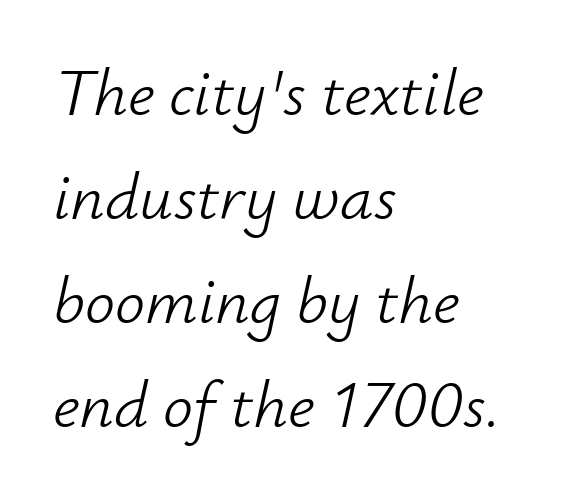
The image shows 67 px light type, italic (leaning right); set left-aligned, normal line spacing (1.55x), normal letter spacing, not underlined; low stroke contrast and a small x-height.
